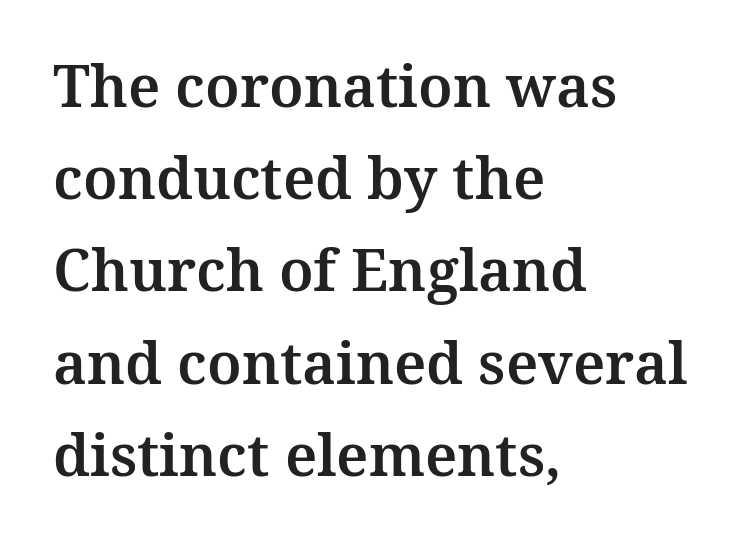
The image shows 58 px serif type, upright; set left-aligned, normal line spacing (1.59x), normal letter spacing, not underlined; medium stroke contrast and a medium x-height.
